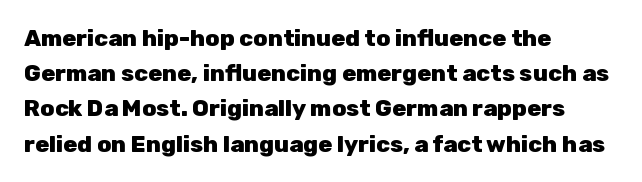
Each new line begins a customary step beneath the previous one. This rendering leaves character spacing at its baseline value. The lettering stays uniformly vertical, giving the passage a roman look. This rendering features lettering with no underline. A student would call this left alignment; a typographer would say flush left, rag right. Is the type bold? Yes — the strokes are clearly thick and heavy.
